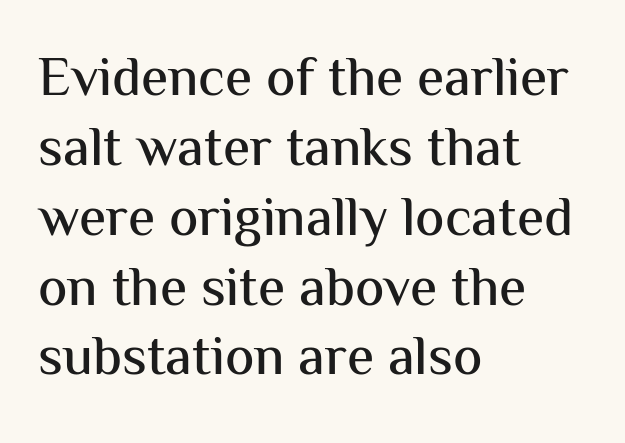
The image shows 55 px sans-serif type, upright; set left-aligned, normal line spacing (1.27x), normal letter spacing, not underlined; medium stroke contrast and a medium x-height.
